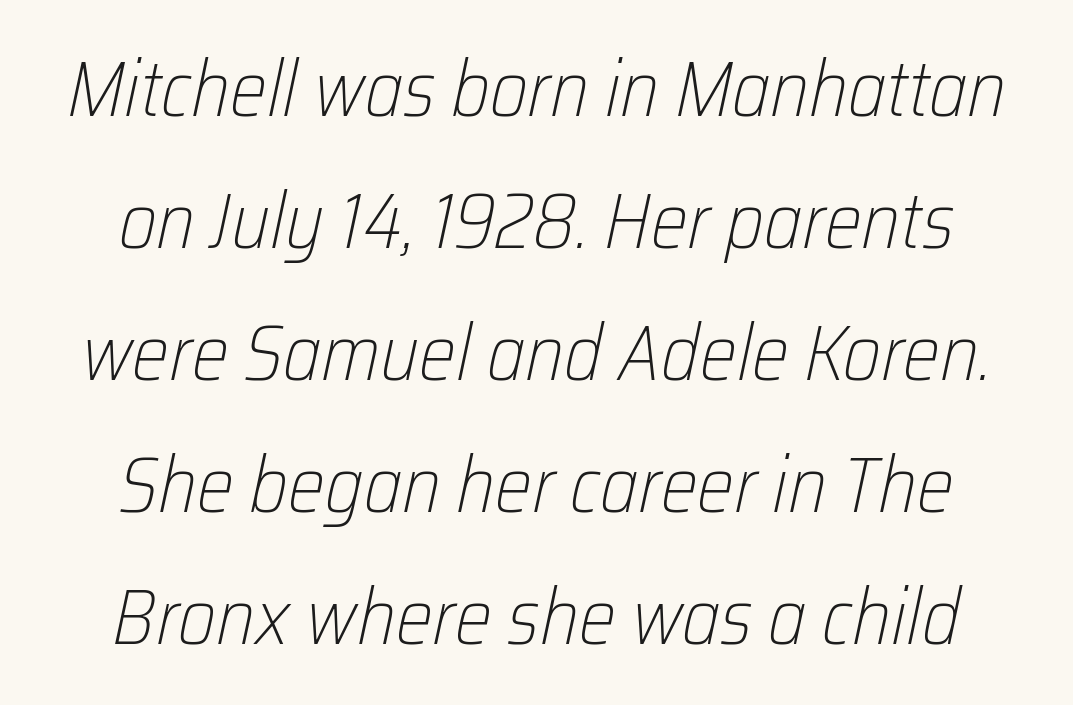
Q: Is the text bold? A: No.
Q: Is the text italic (slanted)? A: Yes, it leans right by about 12 degrees.
Q: Is the text underlined? A: No.
Q: How is the paragraph aligned? A: Centered.
Q: Is the spacing between letters normal or unusually wide? A: Normal.
Q: Is the spacing between lines tight, normal or loose? A: Normal.
Q: Width (condensed, normal, or wide)? A: Condensed.
Q: Stroke contrast? A: Low.
Q: x-height? A: Medium.
Q: Monospaced? A: No.
